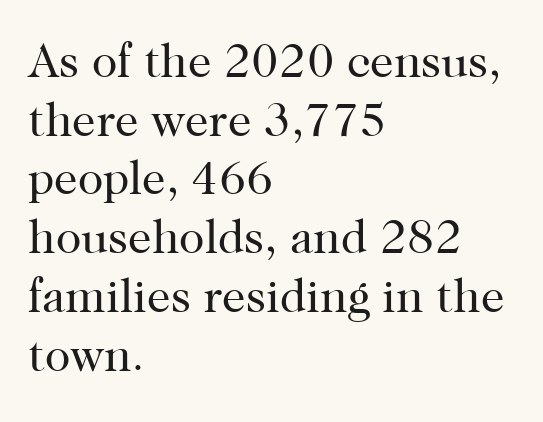
Q: Is the text bold? A: No.
Q: Is the text italic (slanted)? A: No, it is upright.
Q: Is the typeface a serif or a sans-serif typeface? A: Serif.
Q: Is the text underlined? A: No.
Q: How is the paragraph aligned? A: Left-aligned.
Q: Is the spacing between letters normal or unusually wide? A: Normal.
Q: Is the spacing between lines tight, normal or loose? A: Normal.
Q: Width (condensed, normal, or wide)? A: Normal.
Q: Stroke contrast? A: High.
Q: x-height? A: Medium.
Q: Monospaced? A: No.
